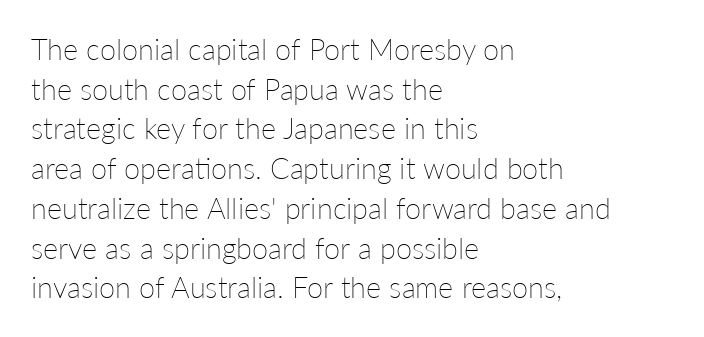
The image shows 29 px thin type, upright; set left-aligned, normal line spacing (1.37x), normal letter spacing, not underlined; low stroke contrast and a medium x-height.
